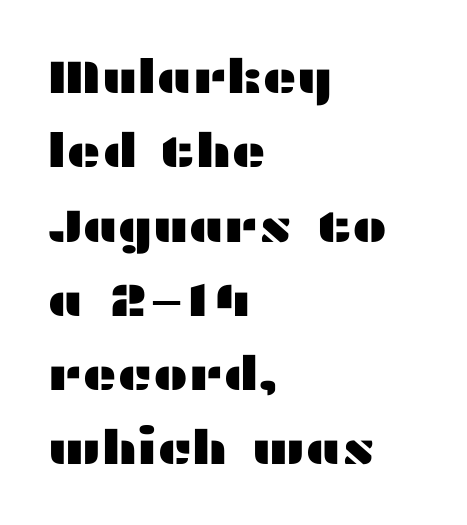
{"serif": "no", "italic": "no", "width": "wide", "stroke_contrast": "medium", "x_height": "medium", "monospaced": "no", "underline": "no", "align": "left", "line_spacing": "normal", "line_spacing_ratio": 1.58, "letter_spacing": "normal", "letter_spacing_em": 0.0, "glyph_px": 47}
